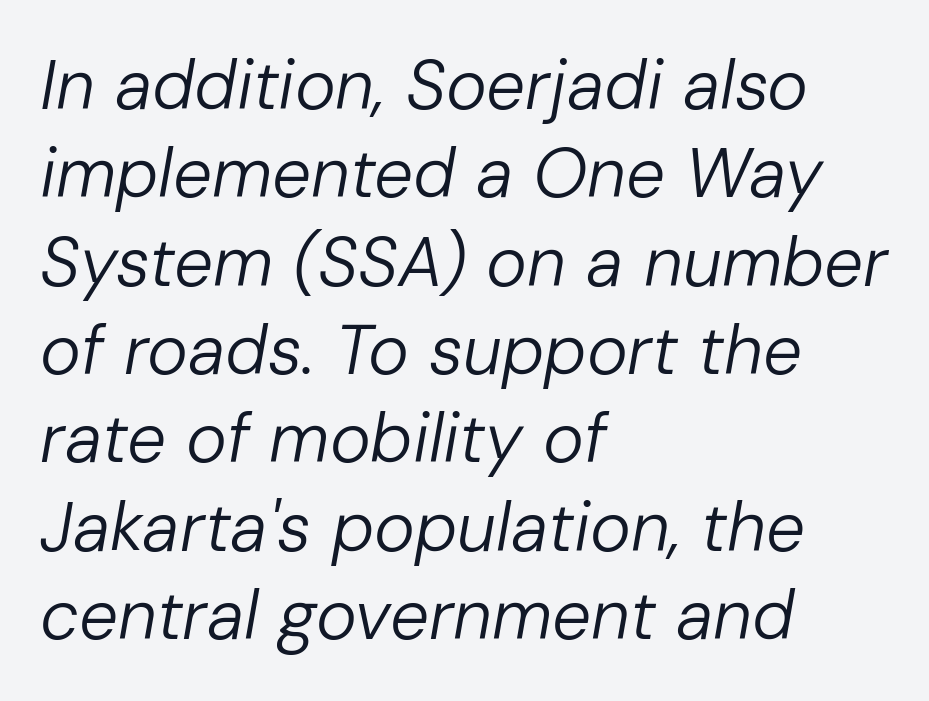
Q: Is the text bold? A: No.
Q: Is the text italic (slanted)? A: Yes, it leans right by about 10 degrees.
Q: Is the text underlined? A: No.
Q: How is the paragraph aligned? A: Left-aligned.
Q: Is the spacing between letters normal or unusually wide? A: Normal.
Q: Is the spacing between lines tight, normal or loose? A: Normal.
Q: Width (condensed, normal, or wide)? A: Normal.
Q: Stroke contrast? A: Low.
Q: x-height? A: Medium.
Q: Monospaced? A: No.
